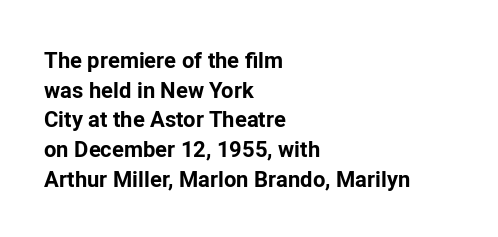
{"italic": "no", "bold": "yes", "underline": "no", "align": "left", "line_spacing": "normal", "line_spacing_ratio": 1.35, "letter_spacing": "normal", "letter_spacing_em": 0.0, "glyph_px": 22}
